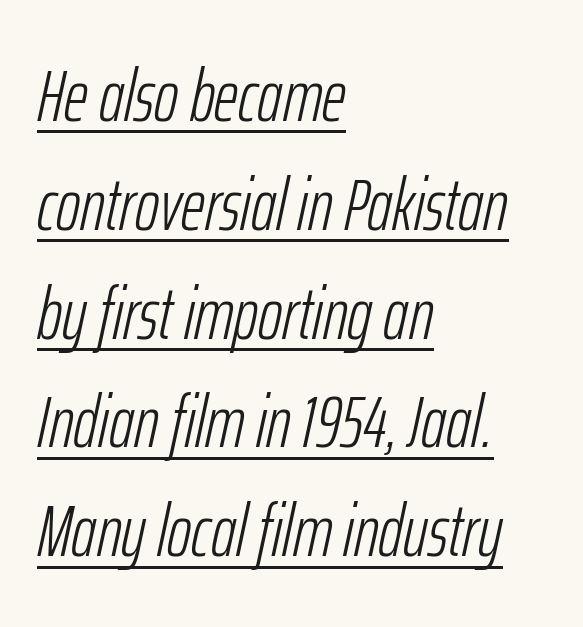
{"italic": "yes", "lean": "right", "slant_degrees": 12, "bold": "no", "weight": "light", "width": "condensed", "stroke_contrast": "low", "x_height": "medium", "monospaced": "no", "underline": "yes", "align": "left", "line_spacing": "normal", "line_spacing_ratio": 1.47, "letter_spacing": "normal", "letter_spacing_em": 0.0, "glyph_px": 74}
